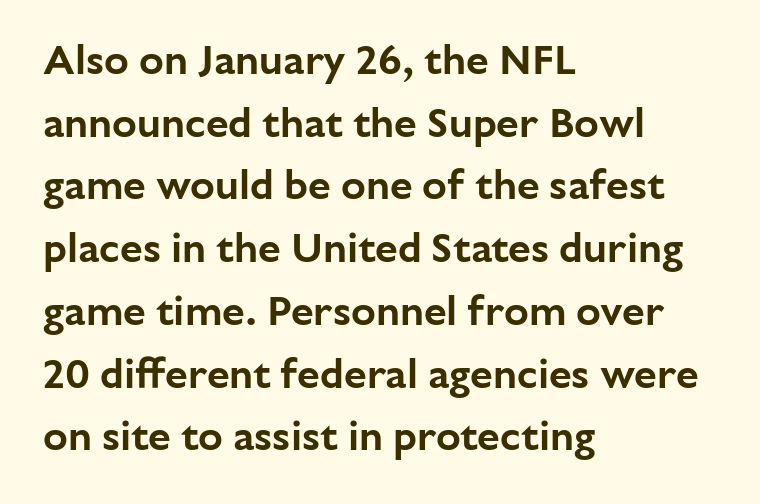
Is the block centered? No — it sits flush against the left margin. A typesetter would call this proportional, since set widths differ per character. This rendering leaves character spacing at its baseline value. Has an underline been added? It has not. Note: no serifs on the glyphs. Is there much room between lines? A standard amount, neither cramped nor airy.
